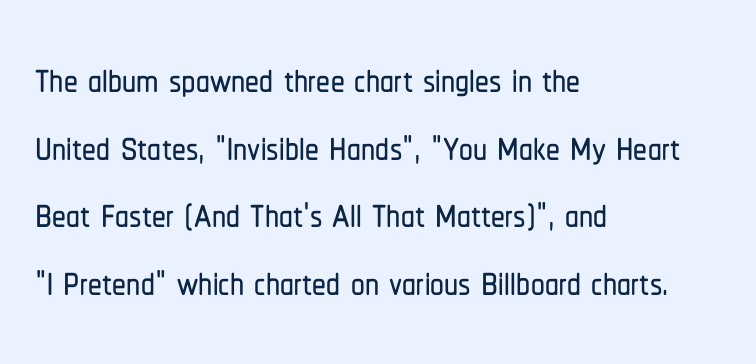
{"serif": "no", "italic": "no", "width": "condensed", "stroke_contrast": "low", "x_height": "medium", "monospaced": "no", "underline": "no", "align": "left", "line_spacing_ratio": 1.23, "letter_spacing": "normal", "letter_spacing_em": 0.0, "glyph_px": 55}
